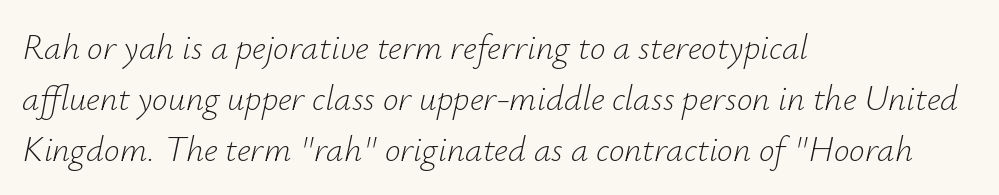
{"italic": "yes", "lean": "right", "slant_degrees": 12, "bold": "no", "weight": "light", "width": "normal", "stroke_contrast": "low", "x_height": "small", "monospaced": "no", "underline": "no", "align": "left", "line_spacing": "normal", "line_spacing_ratio": 1.46, "letter_spacing": "normal", "letter_spacing_em": 0.0, "glyph_px": 35}
